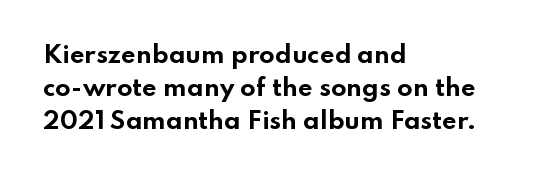
The image shows 23 px bold type, upright; set left-aligned, normal line spacing (1.43x), normal letter spacing, not underlined.
